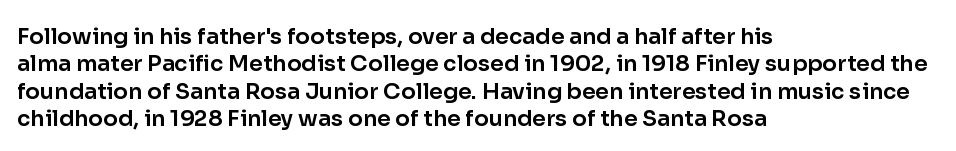
The image shows 22 px text type, upright; set left-aligned, normal line spacing (1.25x), normal letter spacing, not underlined.
